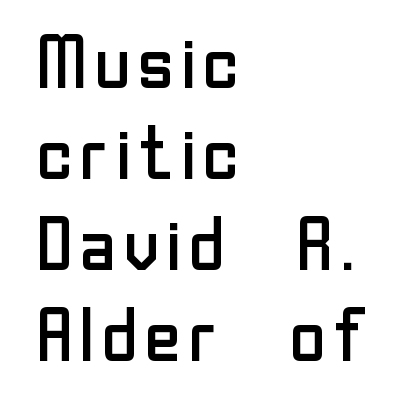
How are the letters spaced? Ordinarily, with no added tracking. Quick note: not italic, upright. Lines of text with bare space underneath. Serifs: no, the terminals of the letterforms are clean. Is this a fixed-width face? No — the glyphs have proportional, varying widths.
